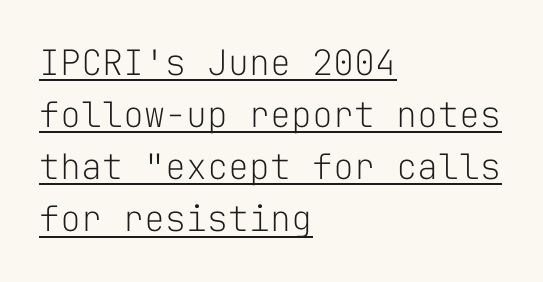
Q: Is the text bold? A: No.
Q: Is the text italic (slanted)? A: No, it is upright.
Q: Is the typeface a serif or a sans-serif typeface? A: Sans-serif.
Q: Is the text underlined? A: Yes.
Q: How is the paragraph aligned? A: Left-aligned.
Q: Is the spacing between letters normal or unusually wide? A: Normal.
Q: Is the spacing between lines tight, normal or loose? A: Normal.
Q: Width (condensed, normal, or wide)? A: Normal.
Q: Stroke contrast? A: Low.
Q: x-height? A: Medium.
Q: Monospaced? A: Yes.
